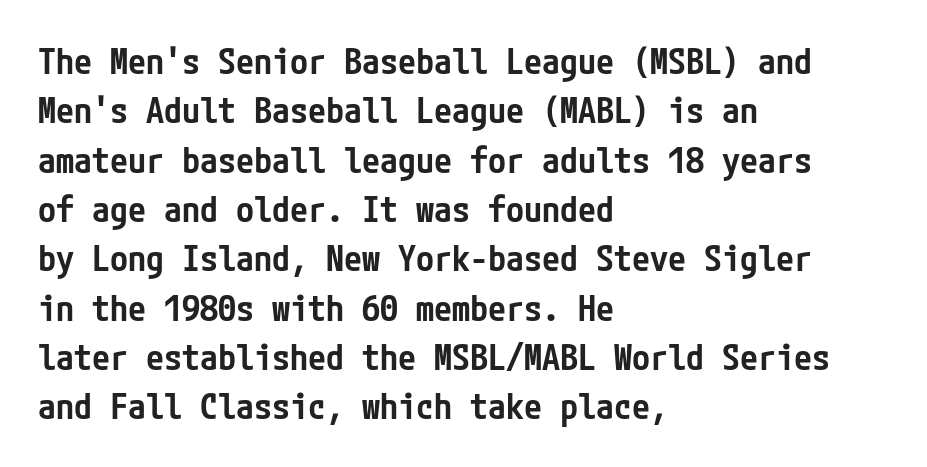
The space directly below the letters is spotless. These lines carry some extra weight — a demibold, not a full bold. If you drew a ruler down the left edge, every line would touch it. Regarding leading, the lines here are spaced in the standard way.
